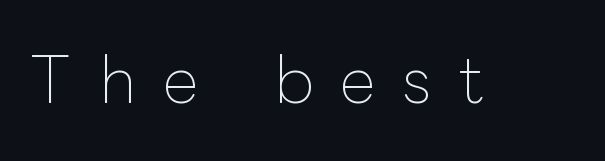
Q: Is the text bold? A: No.
Q: Is the text italic (slanted)? A: No, it is upright.
Q: Is the text underlined? A: No.
Q: Is the spacing between letters normal or unusually wide? A: Unusually wide.
Q: Width (condensed, normal, or wide)? A: Normal.
Q: Stroke contrast? A: Low.
Q: x-height? A: Medium.
Q: Monospaced? A: No.
